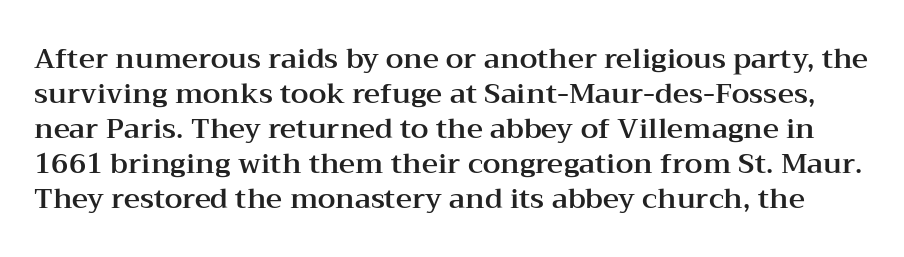
{"serif": "yes", "italic": "no", "width": "wide", "stroke_contrast": "medium", "x_height": "medium", "monospaced": "no", "underline": "no", "line_spacing": "normal", "line_spacing_ratio": 1.25, "letter_spacing": "normal", "letter_spacing_em": 0.0, "glyph_px": 28}
